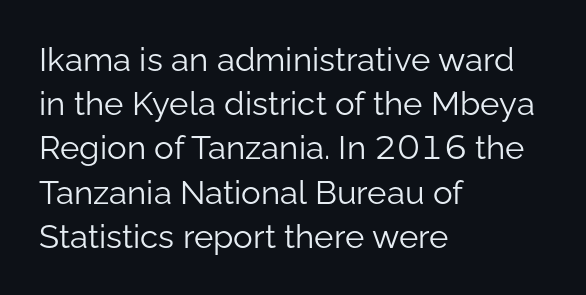
Notice how the passage keeps a crisp vertical edge on the left only. Think of a printed novel: that variable character pitch is what you see here. The designer left line spacing at the default. Students, note that the glyphs here touch the page at normal intervals. Nope, no serifs anywhere on these letters. The weight tops out at a normal text grade.
